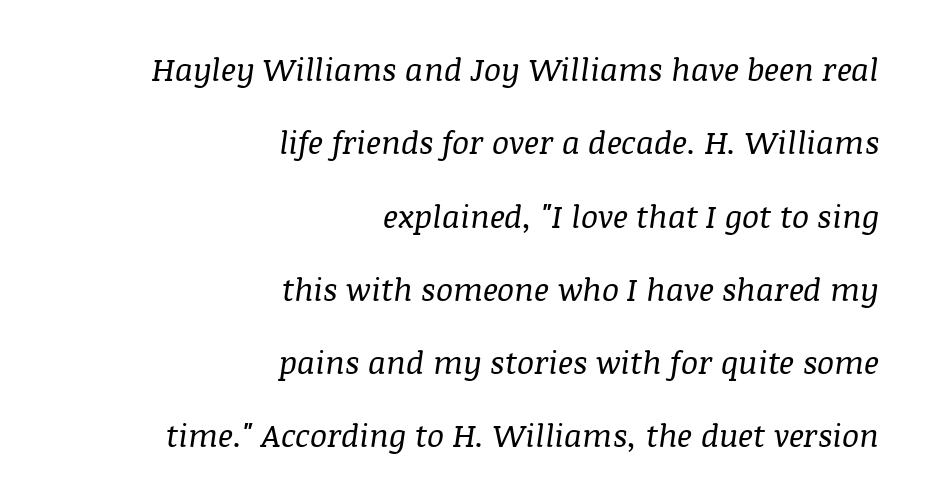
Quick note: underline off. Note: serifs present on the glyphs. Posture: slanted. Leading: increased. In terms of letterspacing, this is plain default setting. Horizontally, the lines are justified to the trailing edge only.
